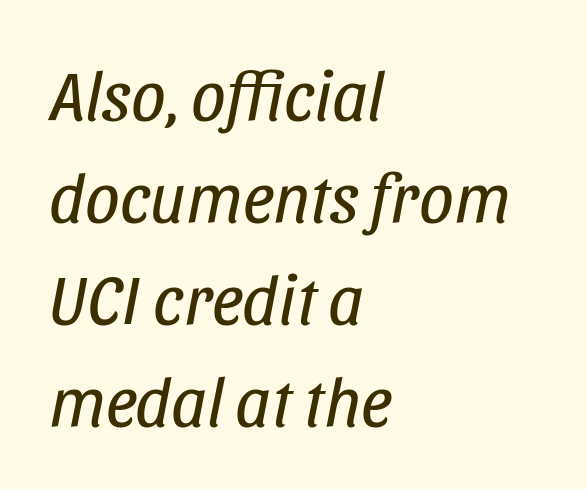
Q: Is the text bold? A: No.
Q: Is the text italic (slanted)? A: Yes, it leans right by about 11 degrees.
Q: Is the text underlined? A: No.
Q: How is the paragraph aligned? A: Left-aligned.
Q: Is the spacing between letters normal or unusually wide? A: Normal.
Q: Is the spacing between lines tight, normal or loose? A: Normal.
Q: Width (condensed, normal, or wide)? A: Condensed.
Q: Stroke contrast? A: Low.
Q: x-height? A: Large.
Q: Monospaced? A: No.
